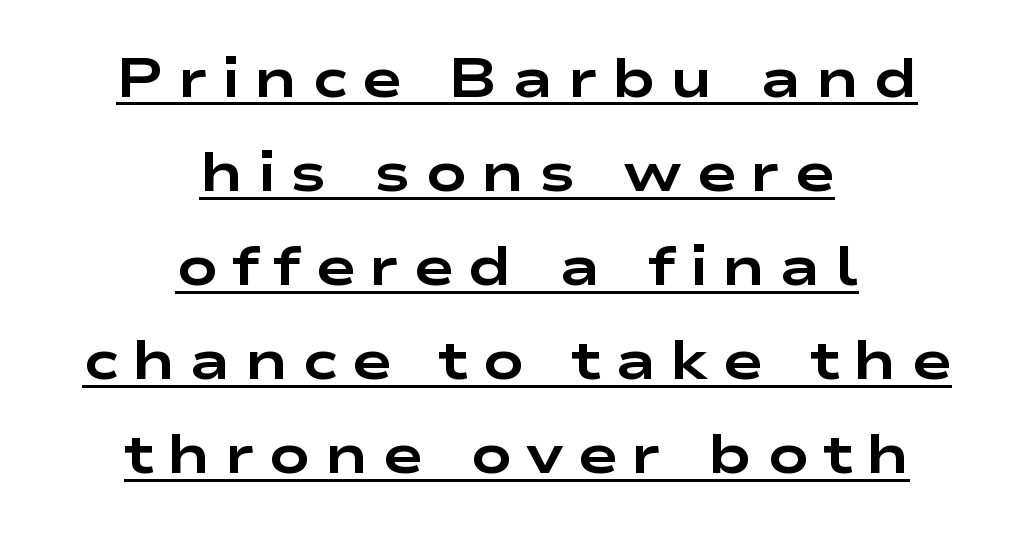
Each line of the rendering has a horizontal stroke beneath the glyphs. The passage shown is typeset with a sans-serif family. Nope, not italic — everything's standing straight. Spacing verdict: proportional, widths tailored to each character.
